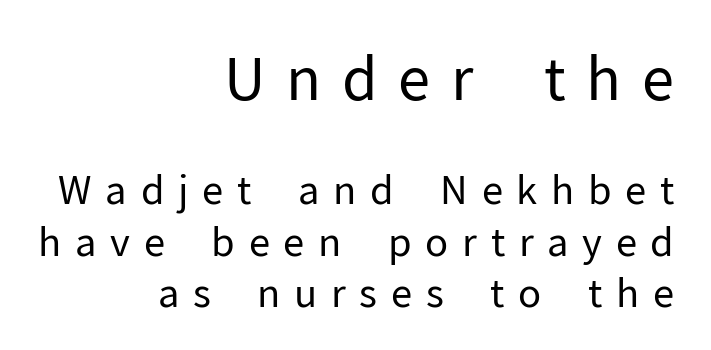
{"serif": "no", "italic": "no", "bold": "no", "weight": "regular", "width": "normal", "stroke_contrast": "low", "x_height": "medium", "monospaced": "no", "underline": "no", "align": "right", "line_spacing": "normal", "line_spacing_ratio": 1.32, "letter_spacing": "wide", "letter_spacing_em": 0.35, "larger_block": "first", "size_ratio": 1.51, "glyph_px": 59}
